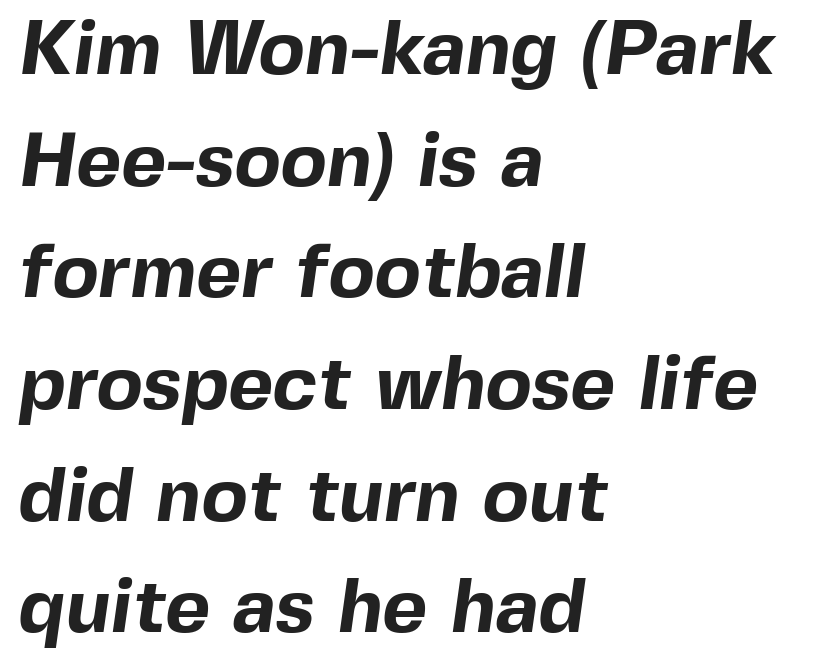
Heft: maximum for text — a bold. Check where the strokes stop: nothing finishes them off — pure sans. The compositor pushed each line to the left boundary. Honestly, the row spacing looks completely unremarkable.
